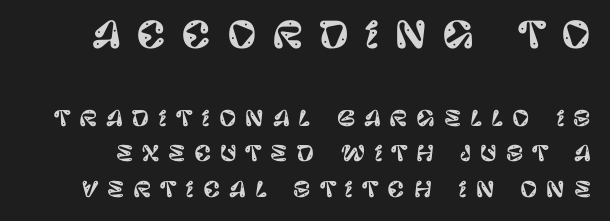
{"serif": "no", "width": "normal", "stroke_contrast": "low", "x_height": "large", "monospaced": "no", "underline": "no", "line_spacing": "normal", "line_spacing_ratio": 1.69, "letter_spacing": "wide", "letter_spacing_em": 0.42, "larger_block": "first", "size_ratio": 1.71, "glyph_px": 36}
